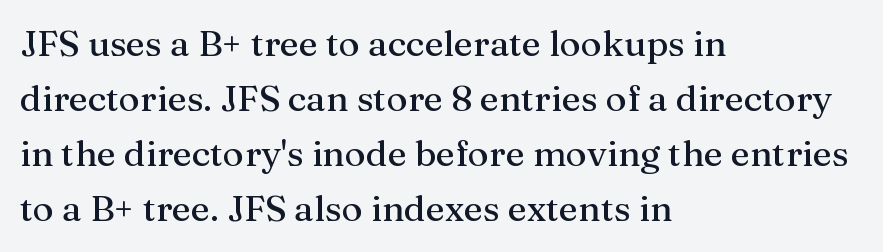
Q: Is the text italic (slanted)? A: No, it is upright.
Q: Is the typeface a serif or a sans-serif typeface? A: Serif.
Q: Is the text underlined? A: No.
Q: How is the paragraph aligned? A: Left-aligned.
Q: Is the spacing between letters normal or unusually wide? A: Normal.
Q: Is the spacing between lines tight, normal or loose? A: Normal.
Q: Width (condensed, normal, or wide)? A: Normal.
Q: Stroke contrast? A: Medium.
Q: x-height? A: Medium.
Q: Monospaced? A: No.
